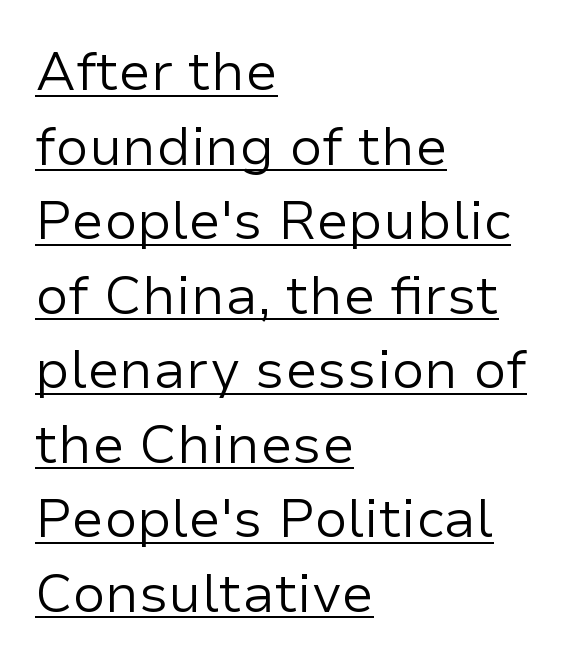
This sample has the flowing, uneven cadence of proportional lettering. Teacher's note: observe the even left margin — that is flush-left alignment. In terms of letterform style, serifs are entirely absent. A baseline rule has been typeset under these characters. If you measured baseline to baseline, you'd find a middling distance. Default kerning and tracking; the words read as compact shapes.
